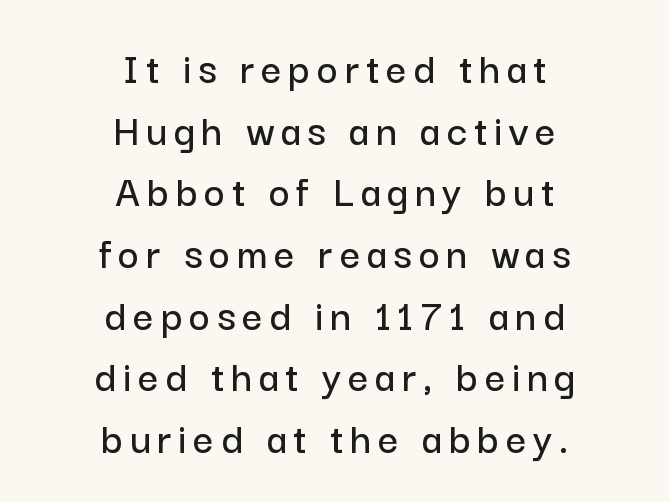
The image shows 45 px sans-serif type, upright; set centered, normal line spacing (1.37x), not underlined; low stroke contrast and a medium x-height.
